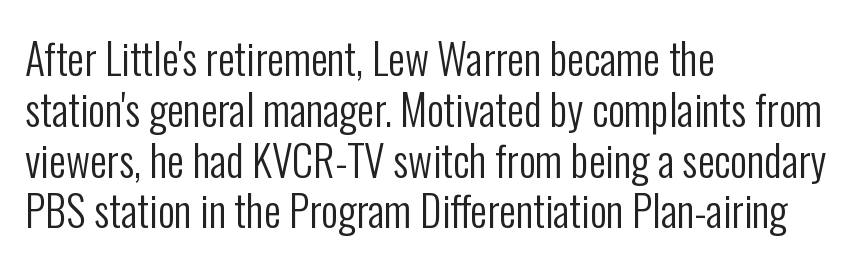
Lines of text with bare space underneath. Posture: upright roman. The letters advance in unequal steps, a hallmark of proportional type. The cut favours lightness, reaching ordinary text weight at its darkest. Letterform terminals end flat and unadorned throughout the passage.
